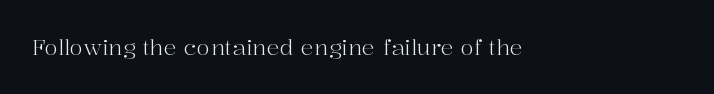
The image shows 22 px text type, upright; set normal letter spacing, not underlined.
